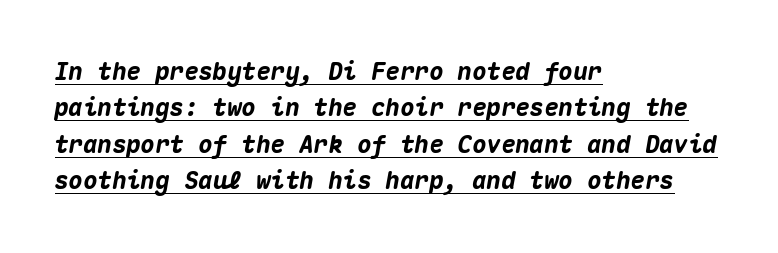
The image shows 24 px bold type, italic (leaning right); set left-aligned, normal line spacing (1.52x), normal letter spacing, underlined.
